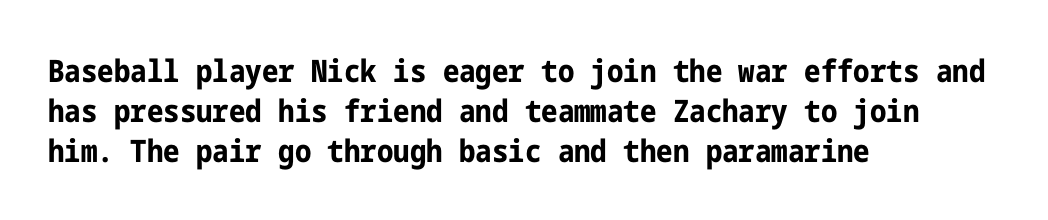
The image shows 31 px bold, condensed sans-serif type, upright; set left-aligned, normal line spacing (1.29x), normal letter spacing, not underlined; low stroke contrast and a medium x-height.
